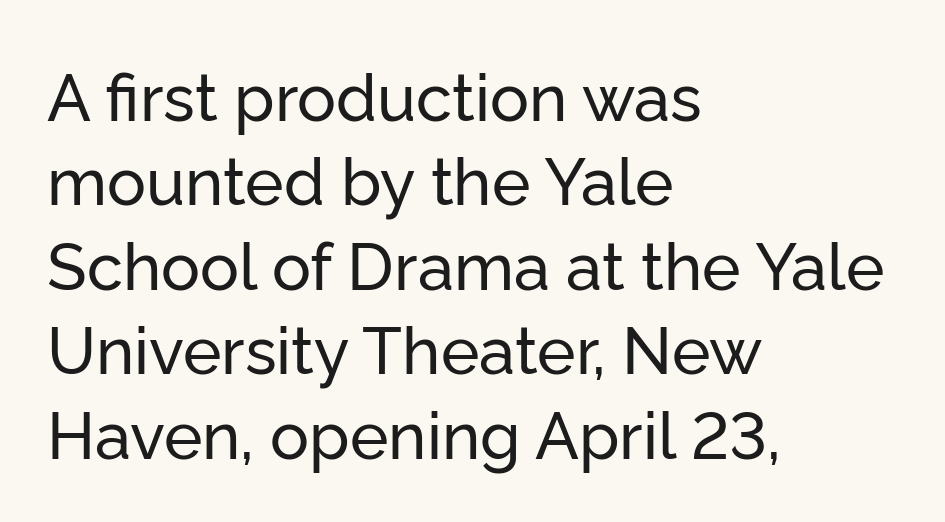
You can tell from the bare stems that sans-serif type was used. How are the letters spaced? Ordinarily, with no added tracking. How would I describe the line gaps? Plain and ordinary. The typography opts for an upright posture over an oblique one. Anything drawn beneath the words? Only blank space. Note the varied advance widths — an 'i' is clearly narrower than an 'm'.
